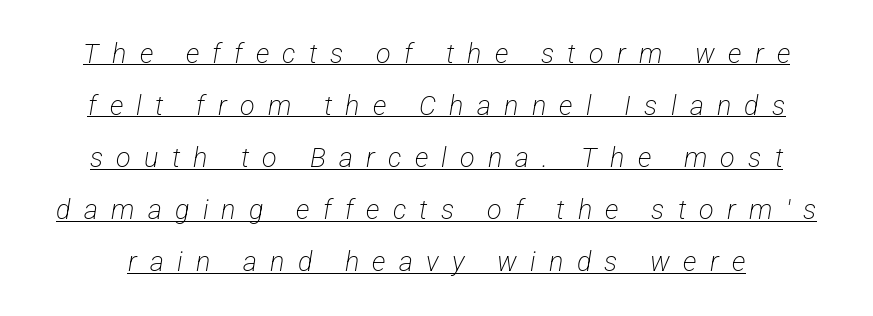
The line texture is sparse and dotted thanks to wide tracking. Students, observe the line beneath the letters — that is underlining. This sample trades compactness for vertical openness between lines. A light-to-regular cut is what we see here.
